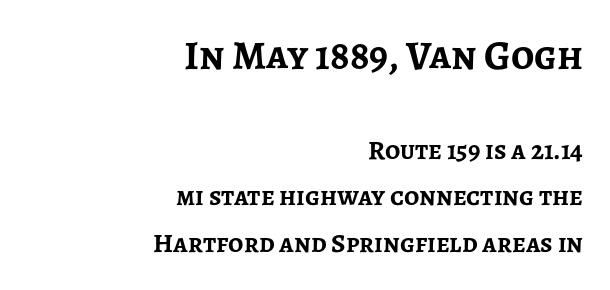
The space directly below the letters is spotless. Spacing verdict: proportional, widths tailored to each character. The compositor pushed each line to the right boundary. You could call the tracking neutral — neither tight nor loose. Type size steps down from the first block to the second. Notice how the stems are strictly vertical — no italics here.
